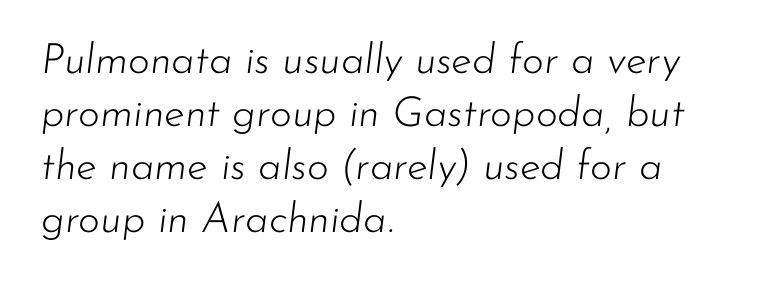
The image shows 42 px light type, italic (leaning right); set left-aligned, normal line spacing (1.26x), normal letter spacing, not underlined; low stroke contrast and a small x-height.
